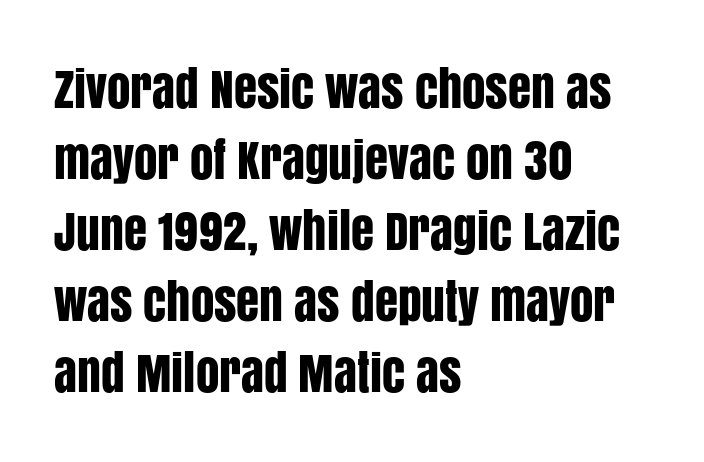
The image shows 47 px condensed sans-serif type, upright; set left-aligned, normal line spacing (1.51x), normal letter spacing, not underlined; low stroke contrast and a large x-height.
